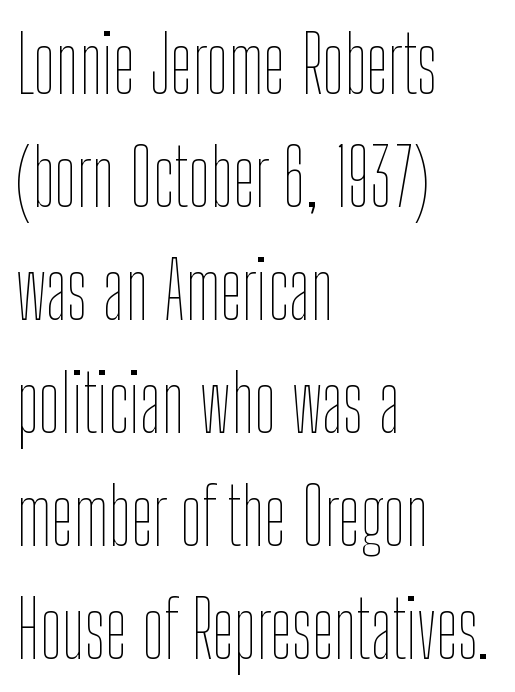
{"italic": "no", "bold": "no", "weight": "thin", "width": "condensed", "stroke_contrast": "low", "x_height": "medium", "monospaced": "no", "underline": "no", "align": "left", "line_spacing": "normal", "line_spacing_ratio": 1.43, "letter_spacing": "normal", "letter_spacing_em": 0.0, "glyph_px": 79}
